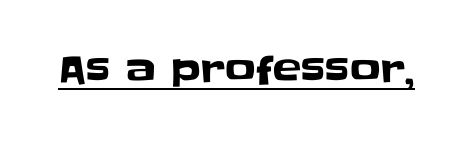
Q: Is the text italic (slanted)? A: No, it is upright.
Q: Is the typeface a serif or a sans-serif typeface? A: Sans-serif.
Q: Is the text underlined? A: Yes.
Q: Is the spacing between letters normal or unusually wide? A: Normal.
Q: Width (condensed, normal, or wide)? A: Normal.
Q: Stroke contrast? A: Low.
Q: x-height? A: Large.
Q: Monospaced? A: No.
